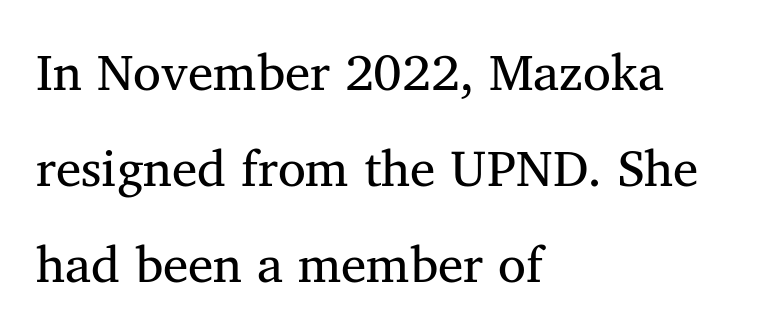
Think of a printed novel: that variable character pitch is what you see here. There is no visible air inserted between adjacent glyphs. Note: serifs present on the glyphs. Caption: face not bold, strokes unweighted. The text block is weighted toward the left margin, trailing off unevenly rightward. Nobody drew a line under any word here.
